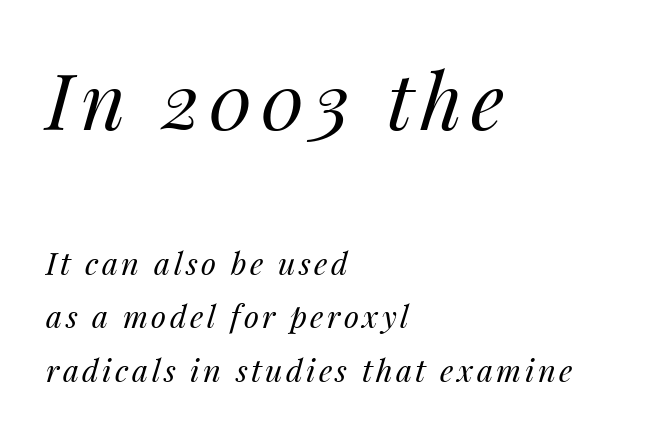
The image shows 77 px regular-weight type, italic (leaning right); set left-aligned, line spacing 1.73x, not underlined; the first (top) block is 2.48x larger; medium stroke contrast and a medium x-height.
